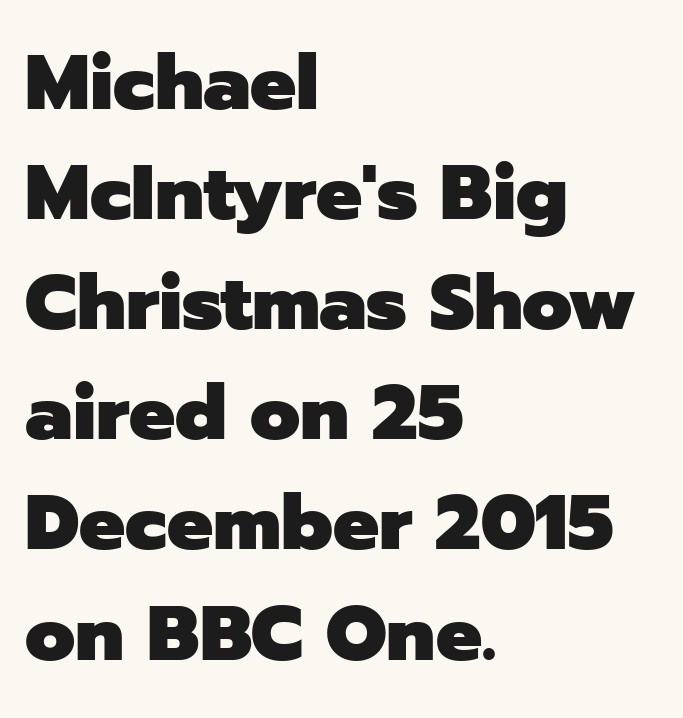
{"serif": "no", "italic": "no", "bold": "yes", "weight": "heavy", "width": "normal", "stroke_contrast": "low", "x_height": "medium", "monospaced": "no", "underline": "no", "align": "left", "line_spacing": "normal", "line_spacing_ratio": 1.43, "letter_spacing": "normal", "letter_spacing_em": 0.0, "glyph_px": 77}
